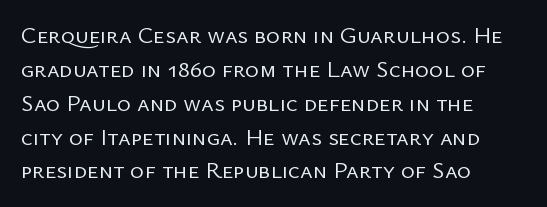
The image shows 24 px text type, upright; set left-aligned, normal line spacing (1.41x), normal letter spacing, not underlined.
